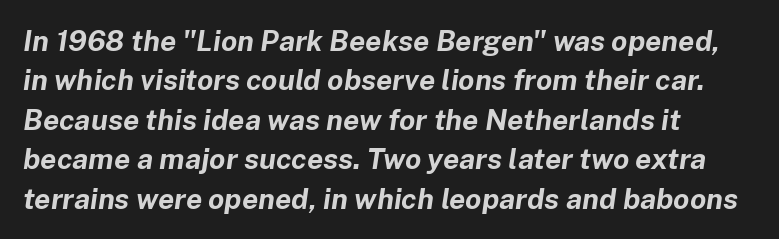
{"italic": "yes", "lean": "right", "slant_degrees": 8, "bold": "yes", "weight": "bold", "width": "normal", "stroke_contrast": "low", "x_height": "medium", "monospaced": "no", "underline": "no", "align": "left", "line_spacing": "normal", "line_spacing_ratio": 1.36, "letter_spacing": "normal", "letter_spacing_em": 0.0, "glyph_px": 29}
